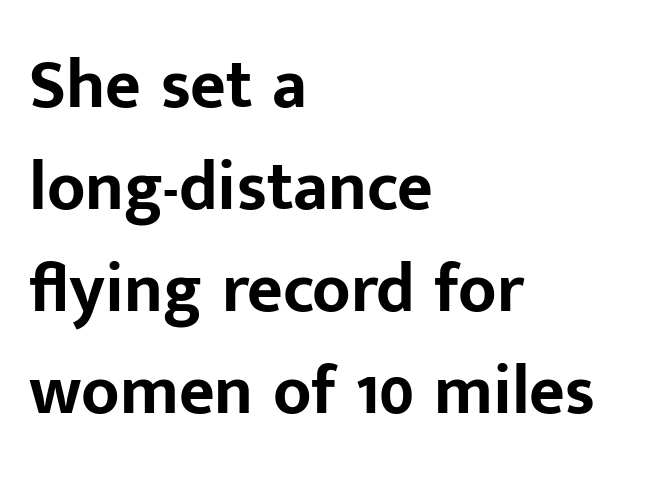
The image shows 69 px bold sans-serif type, upright; set left-aligned, normal line spacing (1.48x), normal letter spacing, not underlined; low stroke contrast and a medium x-height.
